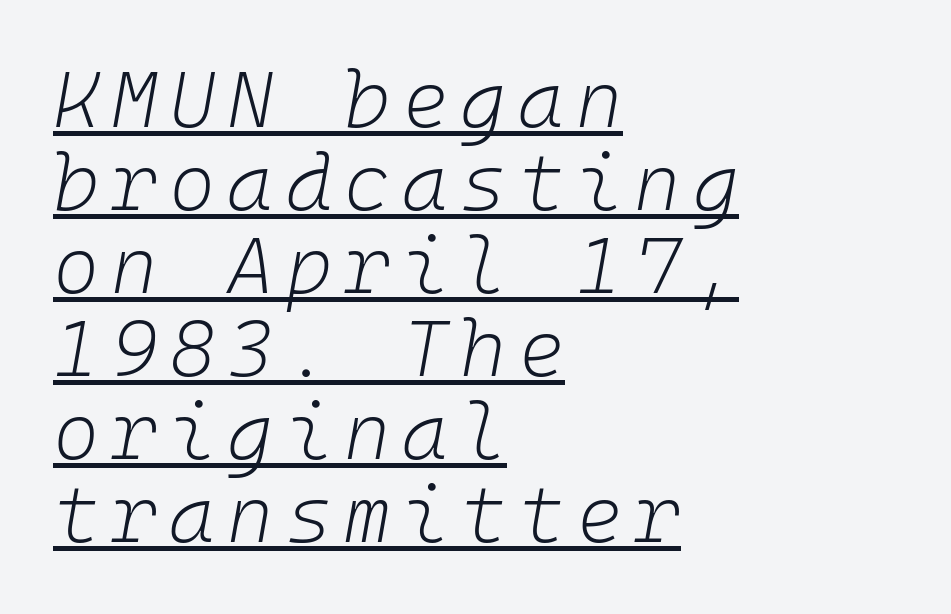
Q: Is the text bold? A: No.
Q: Is the text italic (slanted)? A: Yes, it leans right by about 10 degrees.
Q: Is the text underlined? A: Yes.
Q: How is the paragraph aligned? A: Left-aligned.
Q: Is the spacing between lines tight, normal or loose? A: Tight.
Q: Width (condensed, normal, or wide)? A: Normal.
Q: Stroke contrast? A: Low.
Q: x-height? A: Medium.
Q: Monospaced? A: Yes.
